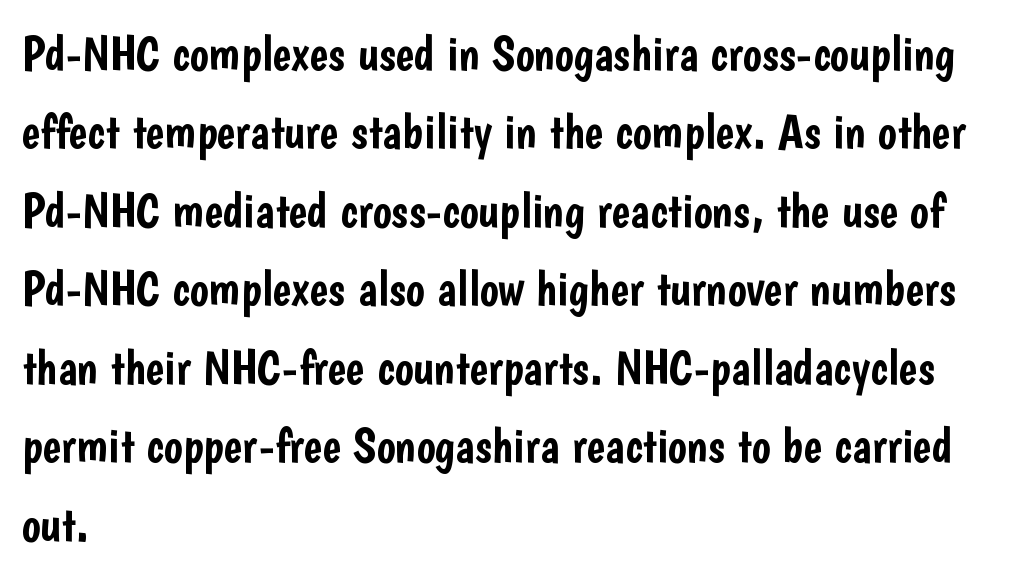
The image shows 50 px condensed sans-serif type, upright; set left-aligned, normal line spacing (1.57x), normal letter spacing, not underlined; low stroke contrast and a medium x-height.
